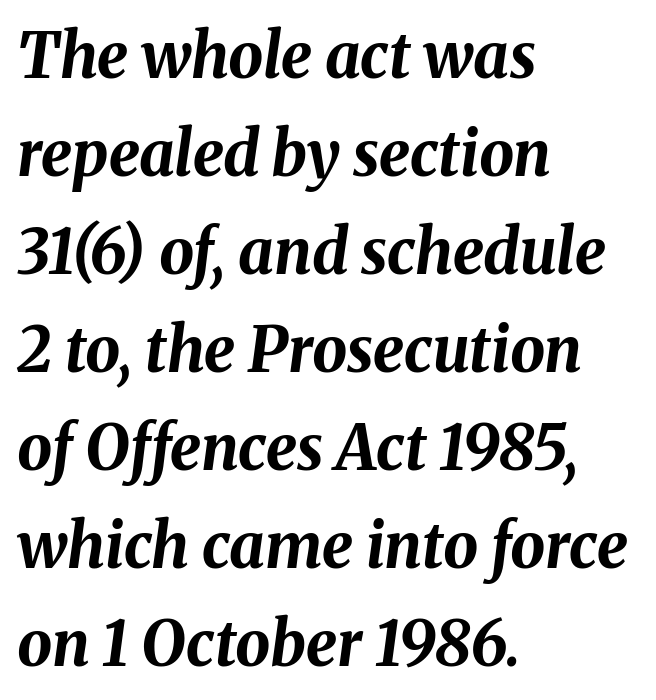
Q: Is the text bold? A: Yes.
Q: Is the text italic (slanted)? A: Yes, it leans right by about 8 degrees.
Q: Is the text underlined? A: No.
Q: How is the paragraph aligned? A: Left-aligned.
Q: Is the spacing between letters normal or unusually wide? A: Normal.
Q: Is the spacing between lines tight, normal or loose? A: Normal.
Q: Width (condensed, normal, or wide)? A: Normal.
Q: Stroke contrast? A: Medium.
Q: x-height? A: Medium.
Q: Monospaced? A: No.
